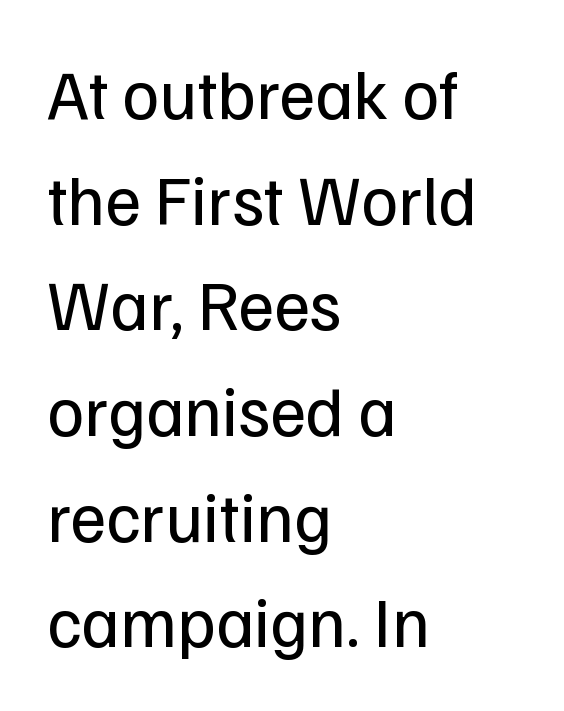
The image shows 70 px regular-weight sans-serif type, upright; set left-aligned, normal line spacing (1.51x), normal letter spacing, not underlined; low stroke contrast and a medium x-height.
